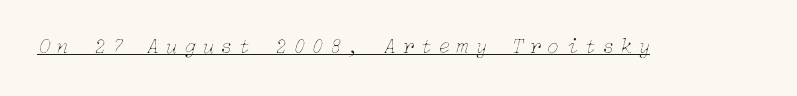
{"italic": "yes", "lean": "right", "slant_degrees": 15, "bold": "no", "underline": "yes", "letter_spacing": "wide", "letter_spacing_em": 0.28, "glyph_px": 22}
